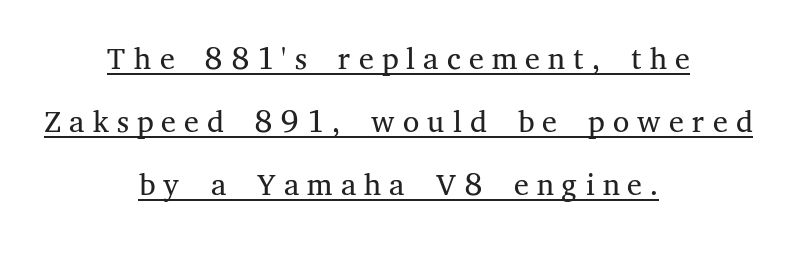
The image shows 46 px light serif type, upright; set centered, normal line spacing (1.37x), underlined; medium stroke contrast and a medium x-height.
